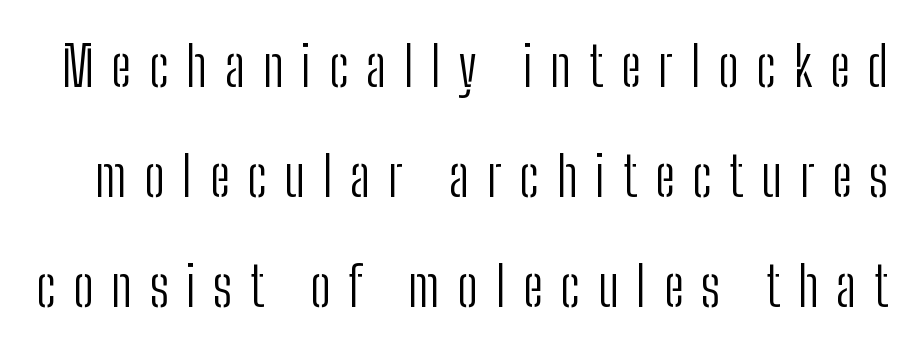
The image shows 55 px light, condensed sans-serif type, upright; set loose line spacing (2.0x), unusually wide letter spacing (+0.32 em), not underlined; low stroke contrast and a medium x-height.
